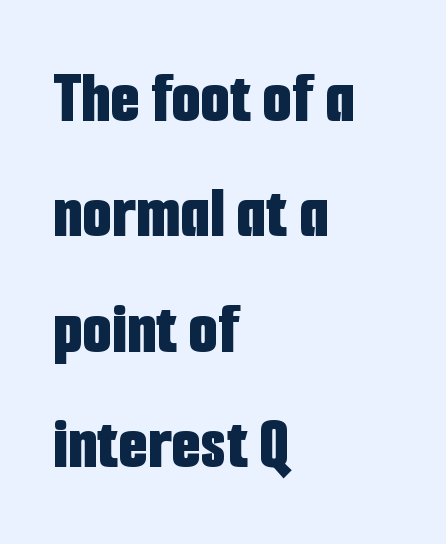
The image shows 75 px bold, condensed sans-serif type, upright; set left-aligned, normal line spacing (1.54x), normal letter spacing, not underlined; low stroke contrast and a medium x-height.
